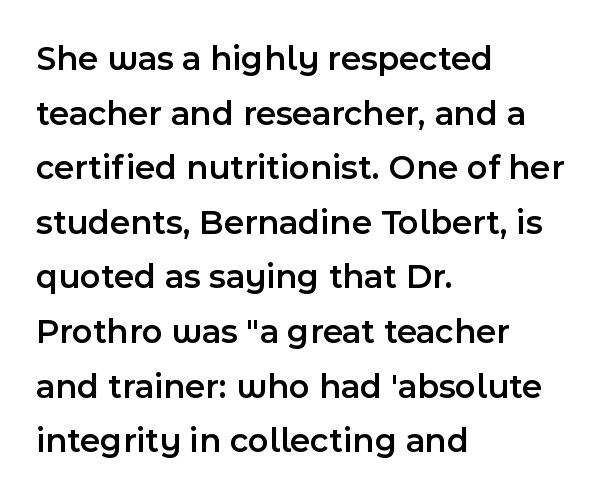
Q: Is the text bold? A: Semi-bold.
Q: Is the text italic (slanted)? A: No, it is upright.
Q: Is the typeface a serif or a sans-serif typeface? A: Sans-serif.
Q: Is the text underlined? A: No.
Q: How is the paragraph aligned? A: Left-aligned.
Q: Is the spacing between letters normal or unusually wide? A: Normal.
Q: Is the spacing between lines tight, normal or loose? A: Normal.
Q: Width (condensed, normal, or wide)? A: Normal.
Q: x-height? A: Medium.
Q: Monospaced? A: No.
